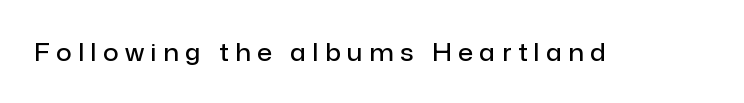
A roman cut, with each character standing at attention. Observe the wide spacing: letters keep a clear distance from each other. The zone under the glyphs is completely vacant. Typographic density is moderately raised because the face is semibold.
